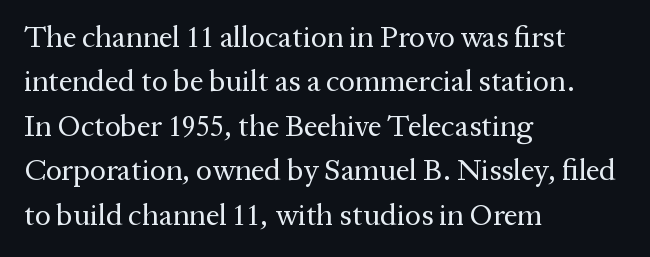
Examine the stroke ends and you'll spot serifs. In terms of posture, this sample is upright. Leftover space on each line is placed entirely after the last word. The cut favours lightness, reaching ordinary text weight at its darkest.
